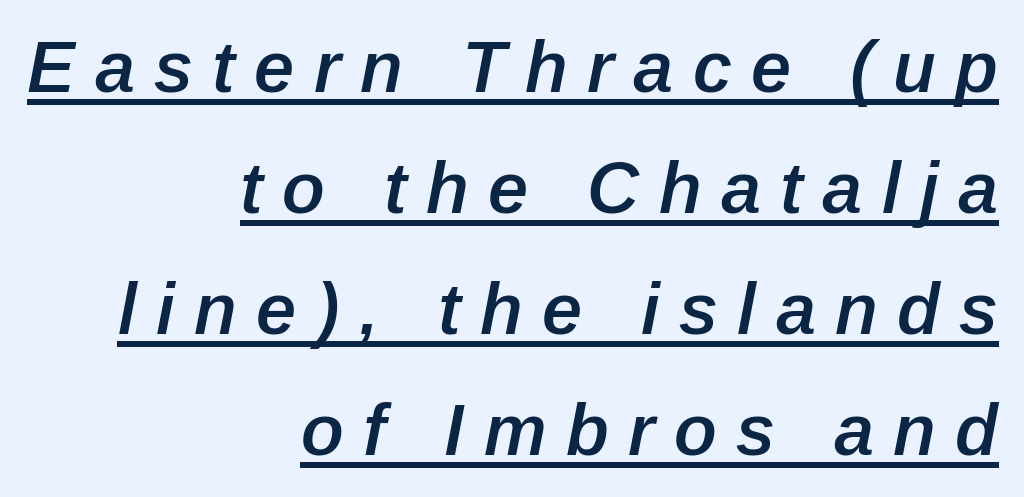
The image shows 72 px semibold type, italic (leaning right); set right-aligned, normal line spacing (1.68x), unusually wide letter spacing (+0.27 em), underlined; low stroke contrast and a medium x-height.
